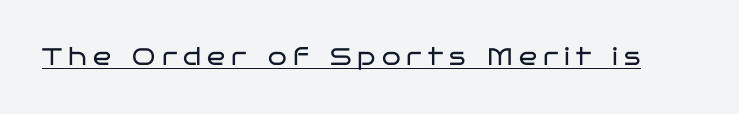
{"italic": "no", "bold": "no", "underline": "yes", "letter_spacing": "wide", "letter_spacing_em": 0.26, "glyph_px": 24}
